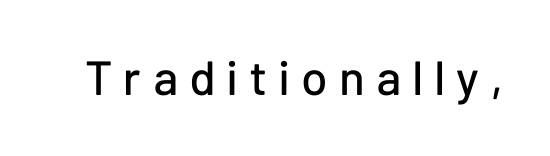
The image shows 48 px sans-serif type, upright; set unusually wide letter spacing (+0.23 em), not underlined; low stroke contrast and a medium x-height.
